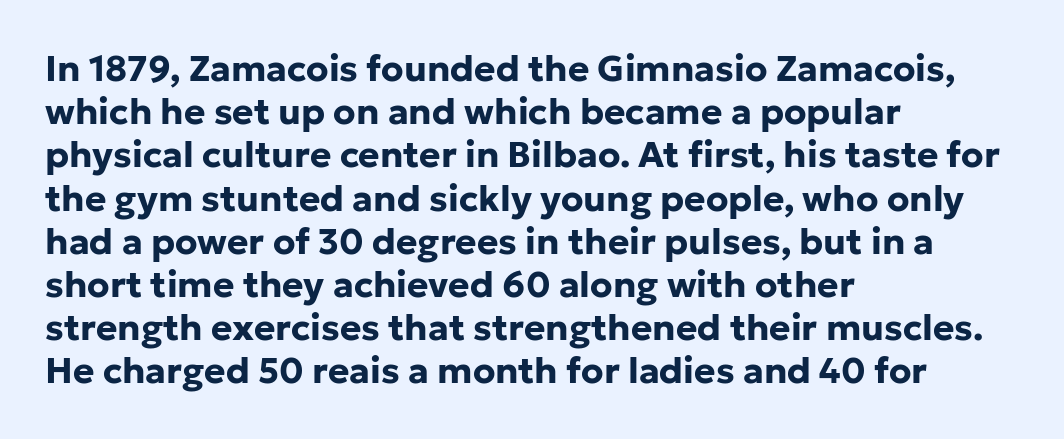
{"serif": "no", "italic": "no", "bold": "yes", "weight": "bold", "width": "normal", "stroke_contrast": "low", "x_height": "medium", "monospaced": "no", "underline": "no", "align": "left", "line_spacing_ratio": 1.2, "letter_spacing": "normal", "letter_spacing_em": 0.0, "glyph_px": 36}
